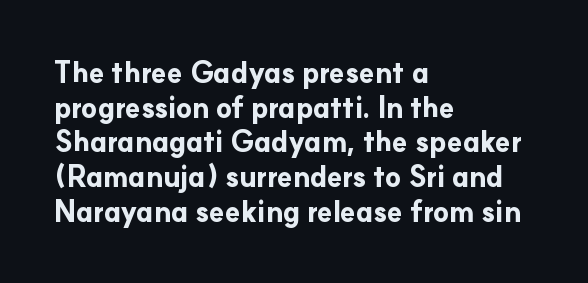
{"serif": "no", "italic": "no", "bold": "yes", "weight": "bold", "width": "normal", "stroke_contrast": "low", "x_height": "small", "monospaced": "no", "underline": "no", "align": "left", "line_spacing_ratio": 1.24, "letter_spacing": "normal", "letter_spacing_em": 0.0, "glyph_px": 28}
